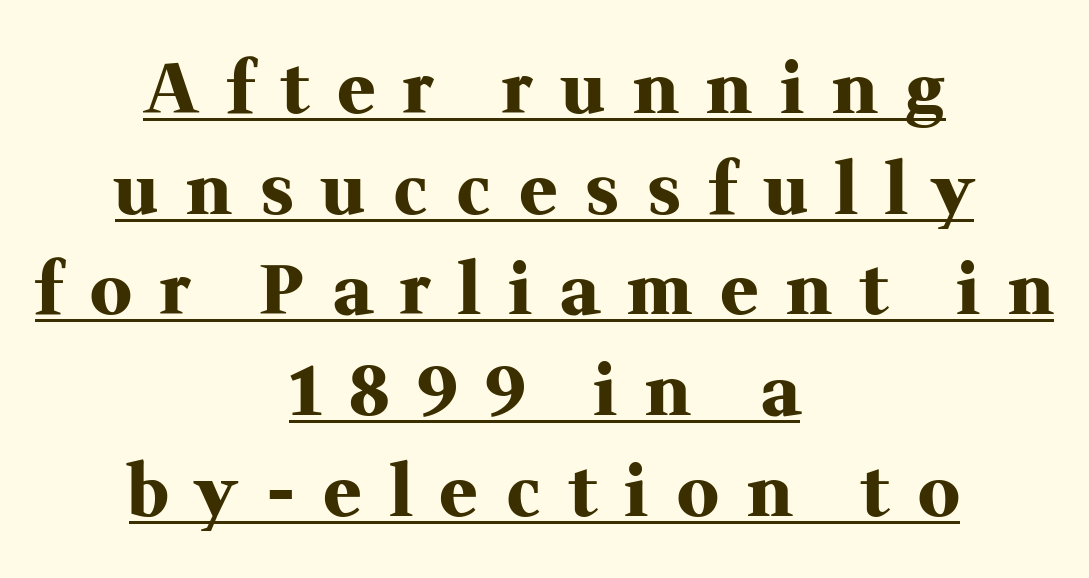
The passage shown stacks its lines at a standard gap. Each letter keeps its own natural width here, so spacing adapts to shape. The typesetter has applied underlining to the passage shown. This sample uses expanded letter spacing, leaving extra air between glyphs. The type sits square on the baseline with zero lean.
